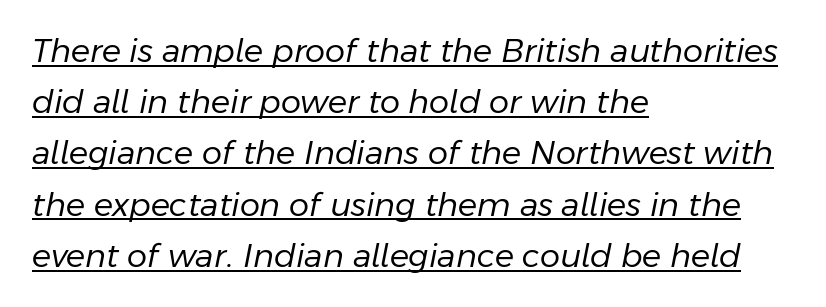
You can tell it's italic because the verticals aren't actually vertical. Students, observe the line beneath the letters — that is underlining. Here the designer chose a conventional face with non-uniform glyph widths. Leading: standard. Where is the straight margin? On the left.
